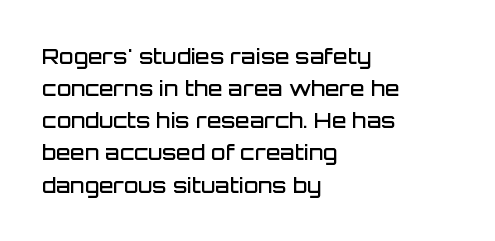
Q: Is the text bold? A: Semi-bold.
Q: Is the text italic (slanted)? A: No, it is upright.
Q: Is the text underlined? A: No.
Q: How is the paragraph aligned? A: Left-aligned.
Q: Is the spacing between letters normal or unusually wide? A: Normal.
Q: Is the spacing between lines tight, normal or loose? A: Normal.
